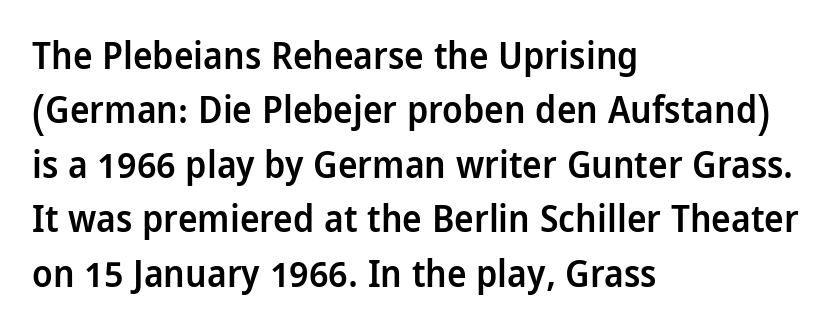
Q: Is the text bold? A: Semi-bold.
Q: Is the text italic (slanted)? A: No, it is upright.
Q: Is the typeface a serif or a sans-serif typeface? A: Sans-serif.
Q: Is the text underlined? A: No.
Q: How is the paragraph aligned? A: Left-aligned.
Q: Is the spacing between letters normal or unusually wide? A: Normal.
Q: Is the spacing between lines tight, normal or loose? A: Normal.
Q: Width (condensed, normal, or wide)? A: Condensed.
Q: Stroke contrast? A: Low.
Q: x-height? A: Large.
Q: Monospaced? A: No.
